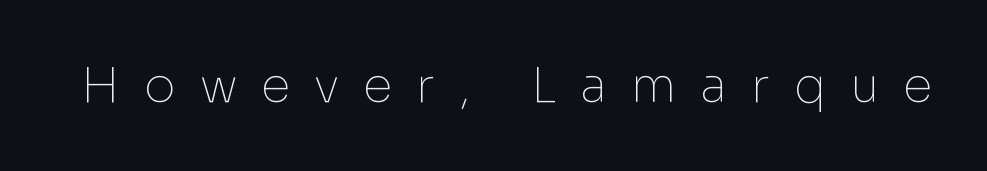
Q: Is the text bold? A: No.
Q: Is the text italic (slanted)? A: No, it is upright.
Q: Is the typeface a serif or a sans-serif typeface? A: Sans-serif.
Q: Is the text underlined? A: No.
Q: Is the spacing between letters normal or unusually wide? A: Unusually wide.
Q: Width (condensed, normal, or wide)? A: Normal.
Q: Stroke contrast? A: Low.
Q: x-height? A: Medium.
Q: Monospaced? A: No.
